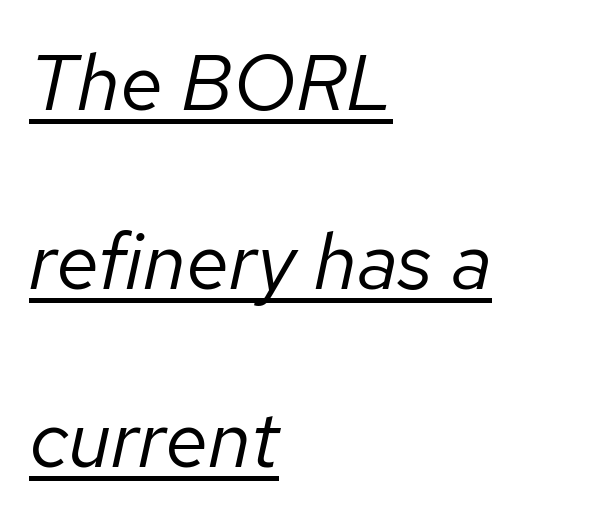
{"italic": "yes", "lean": "right", "slant_degrees": 12, "bold": "no", "weight": "regular", "width": "normal", "stroke_contrast": "low", "x_height": "medium", "monospaced": "no", "underline": "yes", "align": "left", "line_spacing": "loose", "line_spacing_ratio": 2.26, "letter_spacing": "normal", "letter_spacing_em": 0.0, "glyph_px": 79}
